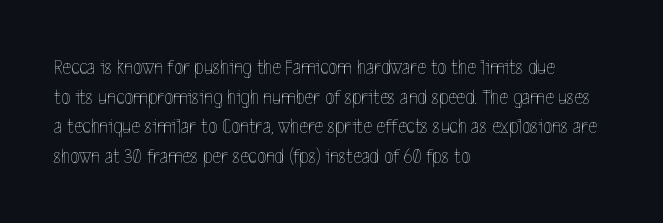
{"italic": "no", "bold": "no", "underline": "no", "align": "left", "line_spacing": "normal", "line_spacing_ratio": 1.41, "letter_spacing": "normal", "letter_spacing_em": 0.0, "glyph_px": 21}
